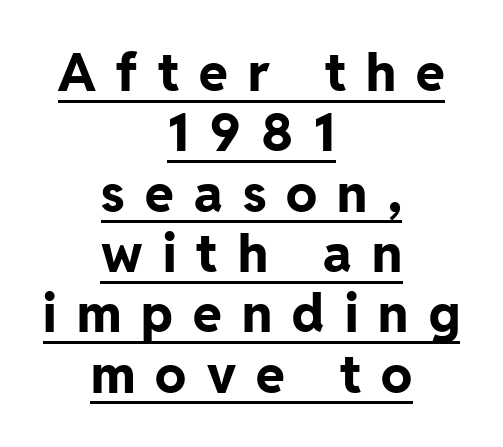
Q: Is the text bold? A: Yes.
Q: Is the text italic (slanted)? A: No, it is upright.
Q: Is the typeface a serif or a sans-serif typeface? A: Sans-serif.
Q: Is the text underlined? A: Yes.
Q: How is the paragraph aligned? A: Centered.
Q: Is the spacing between letters normal or unusually wide? A: Unusually wide.
Q: Width (condensed, normal, or wide)? A: Normal.
Q: Stroke contrast? A: Low.
Q: x-height? A: Medium.
Q: Monospaced? A: No.
